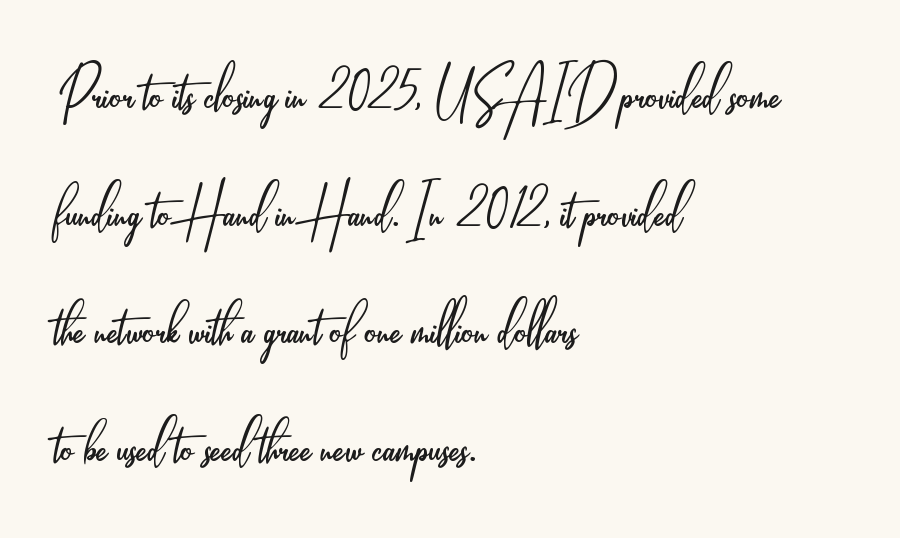
The image shows 75 px light, condensed sans-serif type; set left-aligned, normal line spacing (1.57x), normal letter spacing, not underlined; low stroke contrast and a small x-height.
